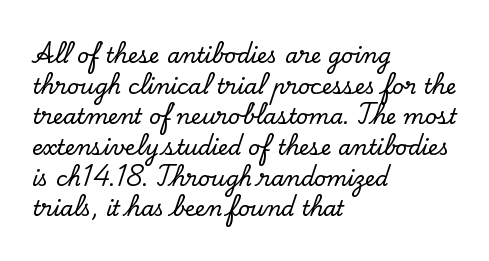
Q: Is the text italic (slanted)? A: Yes.
Q: Is the text underlined? A: No.
Q: How is the paragraph aligned? A: Left-aligned.
Q: Is the spacing between letters normal or unusually wide? A: Normal.
Q: Is the spacing between lines tight, normal or loose? A: Normal.
